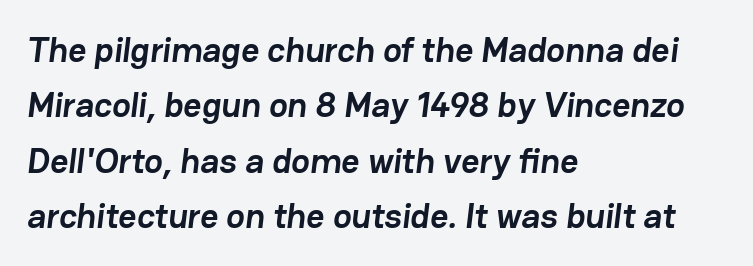
Q: Is the text bold? A: Yes.
Q: Is the typeface a serif or a sans-serif typeface? A: Sans-serif.
Q: Is the text underlined? A: No.
Q: How is the paragraph aligned? A: Left-aligned.
Q: Is the spacing between letters normal or unusually wide? A: Normal.
Q: Is the spacing between lines tight, normal or loose? A: Normal.
Q: Width (condensed, normal, or wide)? A: Normal.
Q: Stroke contrast? A: Low.
Q: x-height? A: Medium.
Q: Monospaced? A: No.
